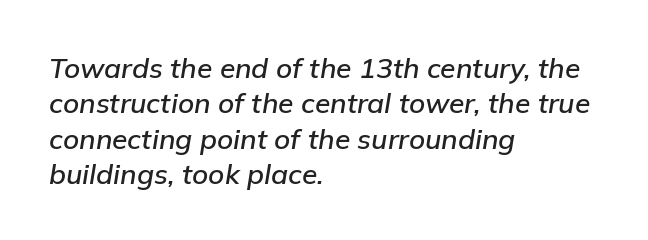
The letters are slanted; this is an italic face. Short and long lines alike share a common starting point at left. A typesetter would call this leading conventional body-copy spacing. Type without underlining. Character widths vary here, with narrow letters taking less room than wide ones. Students, note that the glyphs here touch the page at normal intervals.
